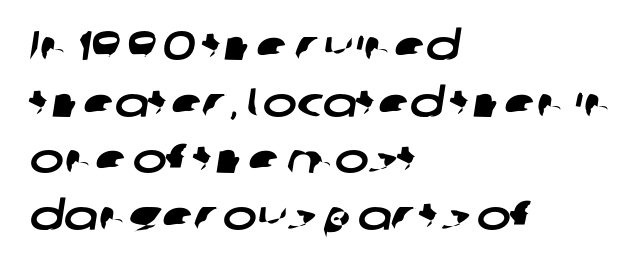
Observe the ordinary spacing: letters are neighbours, not strangers. A typesetter would call this proportional, since set widths differ per character. The glyphs are unaccompanied by any horizontal stroke below them. These lines stack with their left ends in a neat column.
